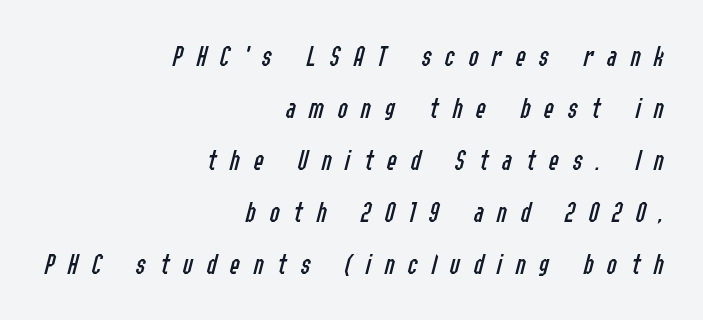
The image shows 30 px regular-weight, condensed type, italic (leaning right); set right-aligned, line spacing 1.73x, unusually wide letter spacing (+0.45 em), not underlined; low stroke contrast and a medium x-height.
